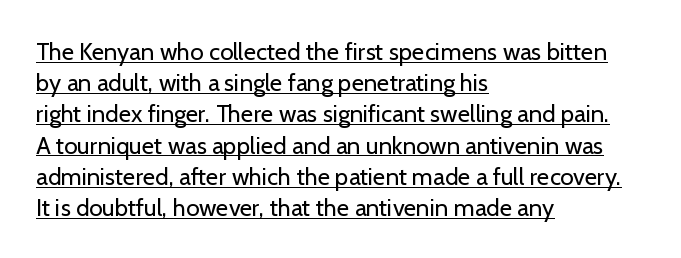
Q: Is the text bold? A: No.
Q: Is the text italic (slanted)? A: No, it is upright.
Q: Is the text underlined? A: Yes.
Q: How is the paragraph aligned? A: Left-aligned.
Q: Is the spacing between letters normal or unusually wide? A: Normal.
Q: Is the spacing between lines tight, normal or loose? A: Normal.
